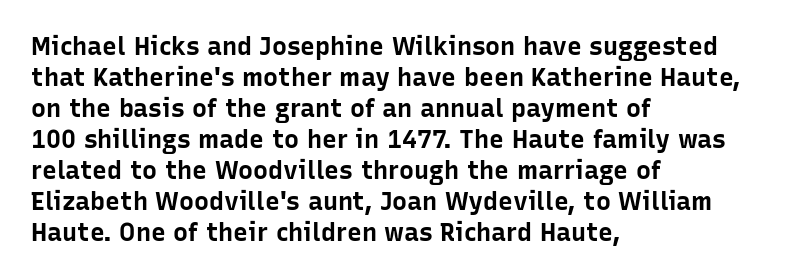
{"italic": "no", "bold": "yes", "underline": "no", "align": "left", "line_spacing_ratio": 1.24, "letter_spacing": "normal", "letter_spacing_em": 0.0, "glyph_px": 25}
